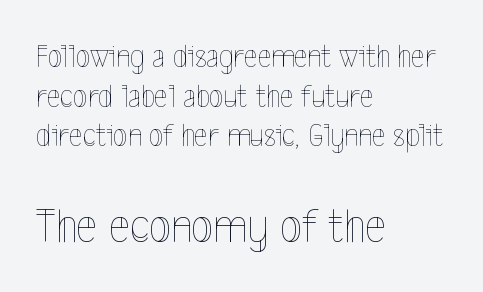
{"italic": "no", "bold": "no", "weight": "thin", "width": "condensed", "x_height": "medium", "monospaced": "no", "underline": "no", "align": "left", "line_spacing_ratio": 1.2, "letter_spacing": "normal", "letter_spacing_em": 0.0, "larger_block": "second", "size_ratio": 1.52, "glyph_px": 50}
